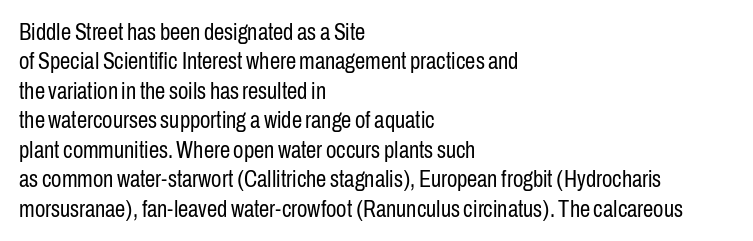
It's the straight-up-and-down kind of type. The face used here is rendered with its standard letterfit. The setting favours the left margin, as ordinary paragraphs usually do. This is not heavy type; no bold has been used. Interline gaps are of average width in this sample.
